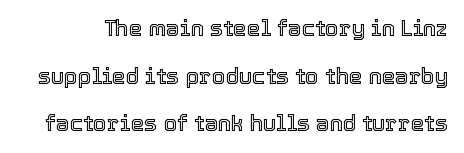
A typesetter would call this leading open, well beyond the default. The words here are not underlined. In terms of posture, this sample is upright. Observe the ordinary spacing: letters are neighbours, not strangers.
